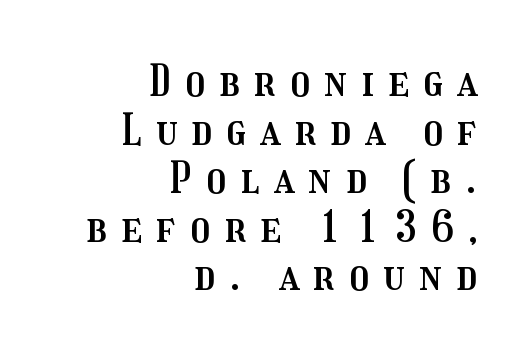
{"italic": "no", "width": "condensed", "stroke_contrast": "medium", "x_height": "medium", "monospaced": "no", "underline": "no", "align": "right", "line_spacing": "tight", "line_spacing_ratio": 1.13, "letter_spacing": "wide", "letter_spacing_em": 0.34, "glyph_px": 43}
